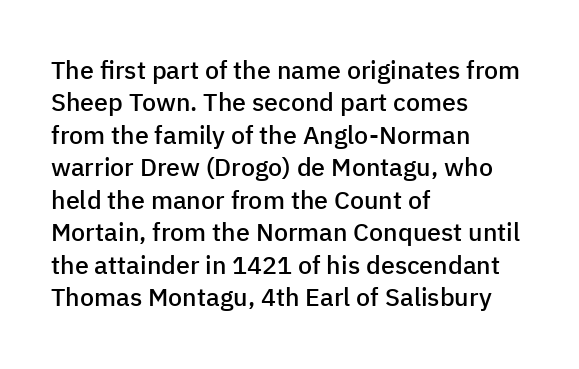
{"italic": "no", "bold": "semi", "underline": "no", "align": "left", "line_spacing": "normal", "line_spacing_ratio": 1.3, "letter_spacing": "normal", "letter_spacing_em": 0.0, "glyph_px": 25}
